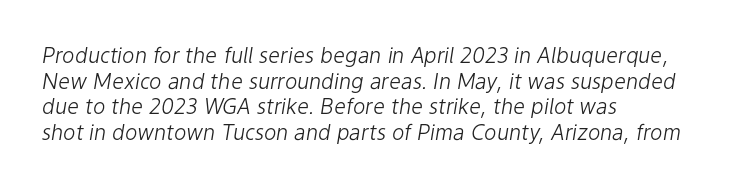
The letters sit at their default tracking, neither squeezed nor spread. The passage is arranged the way most books set body copy — flush left. Yep, that's italic — everything's leaning. A light-to-regular cut is what we see here. Each row of text sits above clean, open space.
